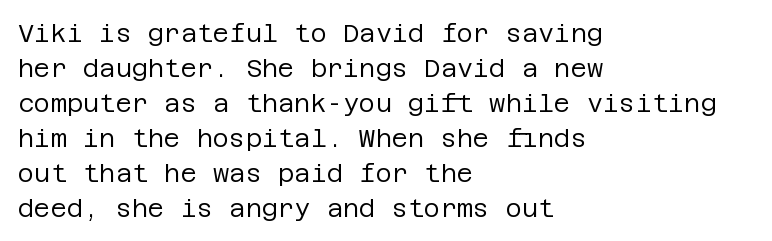
Nobody drew a line under any word here. The passage is arranged the way most books set body copy — flush left. Is the stroke heavy? The answer is a plain regular-or-lighter. Nobody touched the tracking dial on this one. A roman cut, with each character standing at attention. The space between consecutive lines is moderate.
